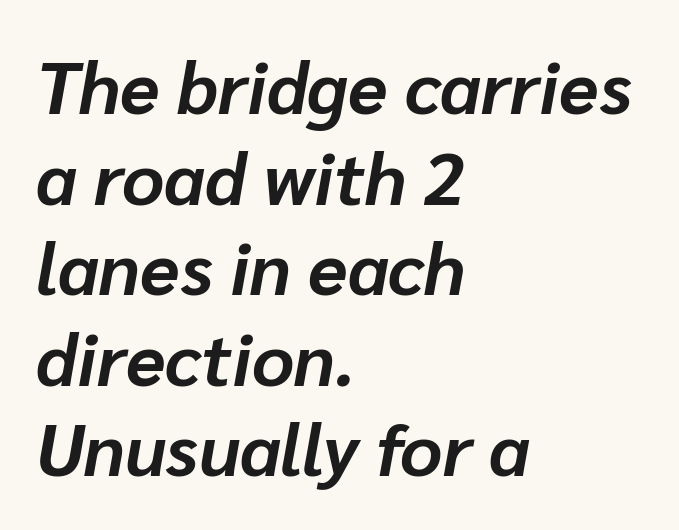
Q: Is the text bold? A: Yes.
Q: Is the text italic (slanted)? A: Yes, it leans right by about 10 degrees.
Q: Is the text underlined? A: No.
Q: How is the paragraph aligned? A: Left-aligned.
Q: Is the spacing between letters normal or unusually wide? A: Normal.
Q: Width (condensed, normal, or wide)? A: Normal.
Q: Stroke contrast? A: Low.
Q: x-height? A: Medium.
Q: Monospaced? A: No.
